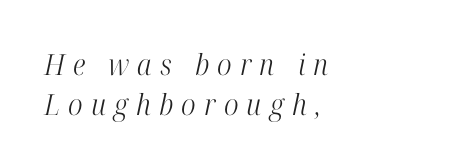
Each letter keeps its own natural width here, so spacing adapts to shape. The specimen omits any rule beneath the text block's lines. The text block is weighted toward the left margin, trailing off unevenly rightward. Observe the lean: these are italic letterforms. Whoever set this chose a conventional vertical rhythm.
